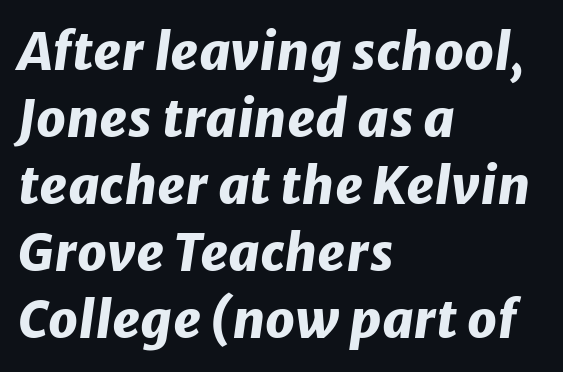
{"italic": "yes", "lean": "right", "slant_degrees": 8, "bold": "yes", "weight": "heavy", "width": "normal", "stroke_contrast": "low", "x_height": "medium", "monospaced": "no", "underline": "no", "align": "left", "line_spacing": "normal", "line_spacing_ratio": 1.29, "letter_spacing": "normal", "letter_spacing_em": 0.0, "glyph_px": 52}
